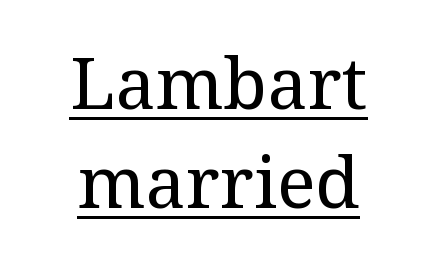
The tracking reads as untouched default to a designer's eye. Whoever set this chose a conventional vertical rhythm. No heavy texture on the line: the type isn't bold. The face used here is seriffed, in the tradition of book romans.
